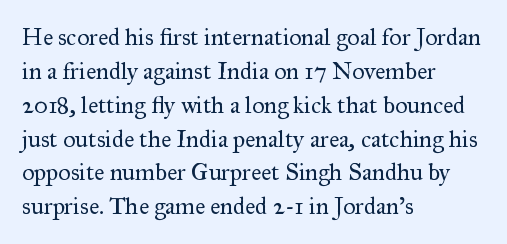
{"italic": "no", "bold": "no", "underline": "no", "align": "left", "line_spacing": "normal", "line_spacing_ratio": 1.41, "letter_spacing": "normal", "letter_spacing_em": 0.0, "glyph_px": 24}
